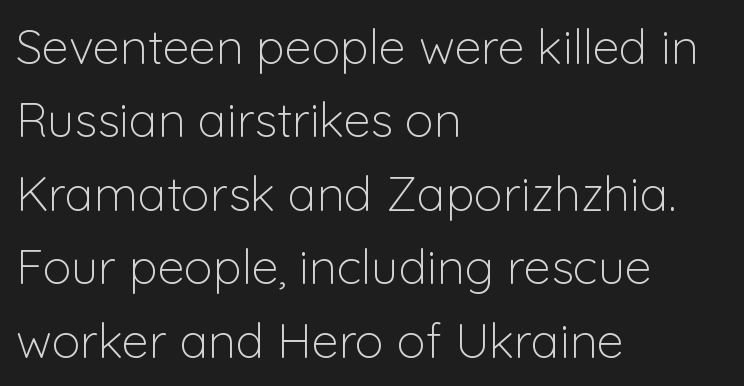
The image shows 48 px light sans-serif type, upright; set left-aligned, normal line spacing (1.53x), normal letter spacing, not underlined; low stroke contrast and a medium x-height.
